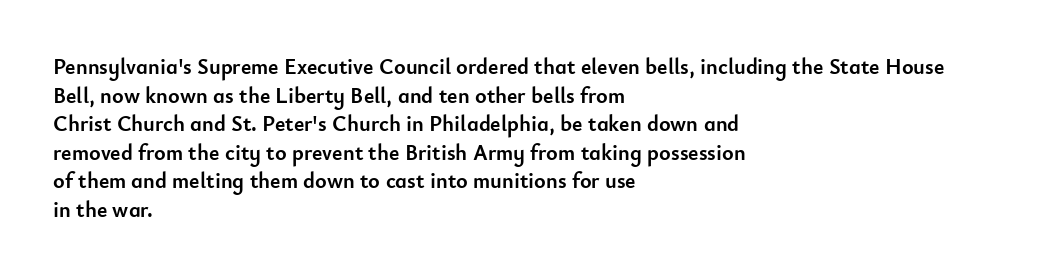
Teacher's note: observe the even left margin — that is flush-left alignment. You can tell it's not italic because the verticals are truly vertical. Words float on clear page, feet unadorned. The letterforms sit shoulder to shoulder at normal distance.
